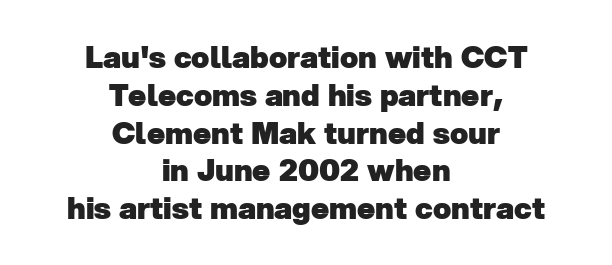
Q: Is the text bold? A: Yes.
Q: Is the typeface a serif or a sans-serif typeface? A: Sans-serif.
Q: Is the text underlined? A: No.
Q: How is the paragraph aligned? A: Centered.
Q: Is the spacing between letters normal or unusually wide? A: Normal.
Q: Is the spacing between lines tight, normal or loose? A: Normal.
Q: Width (condensed, normal, or wide)? A: Normal.
Q: Stroke contrast? A: Low.
Q: x-height? A: Medium.
Q: Monospaced? A: No.
